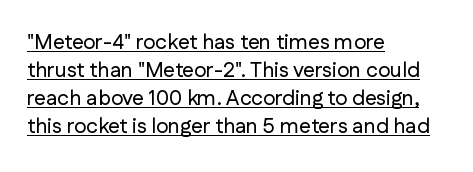
Notice how a bar underscores the lettering throughout. A typesetter would call this zero additional tracking. Do the letters lean? They stand straight. Notice how the passage keeps a crisp vertical edge on the left only. How would I describe the line gaps? Plain and ordinary.
